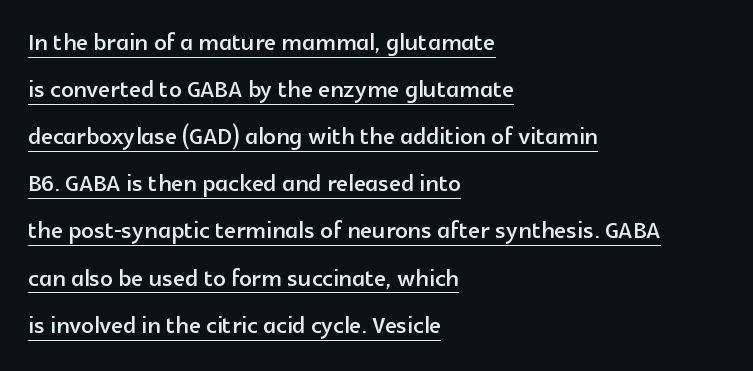
Q: Is the text italic (slanted)? A: No, it is upright.
Q: Is the typeface a serif or a sans-serif typeface? A: Sans-serif.
Q: Is the text underlined? A: Yes.
Q: How is the paragraph aligned? A: Left-aligned.
Q: Is the spacing between letters normal or unusually wide? A: Normal.
Q: Is the spacing between lines tight, normal or loose? A: Normal.
Q: Width (condensed, normal, or wide)? A: Normal.
Q: x-height? A: Medium.
Q: Monospaced? A: No.
